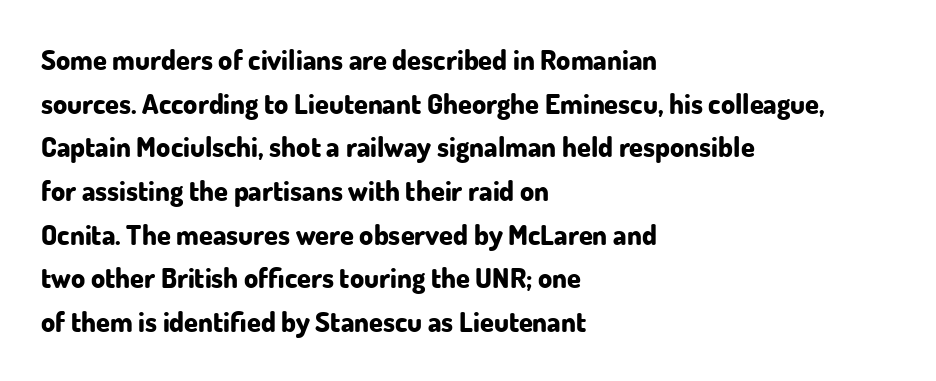
Q: Is the text bold? A: Yes.
Q: Is the text italic (slanted)? A: No, it is upright.
Q: Is the typeface a serif or a sans-serif typeface? A: Sans-serif.
Q: Is the text underlined? A: No.
Q: How is the paragraph aligned? A: Left-aligned.
Q: Is the spacing between letters normal or unusually wide? A: Normal.
Q: Is the spacing between lines tight, normal or loose? A: Normal.
Q: Width (condensed, normal, or wide)? A: Normal.
Q: Stroke contrast? A: Low.
Q: x-height? A: Small.
Q: Monospaced? A: No.
